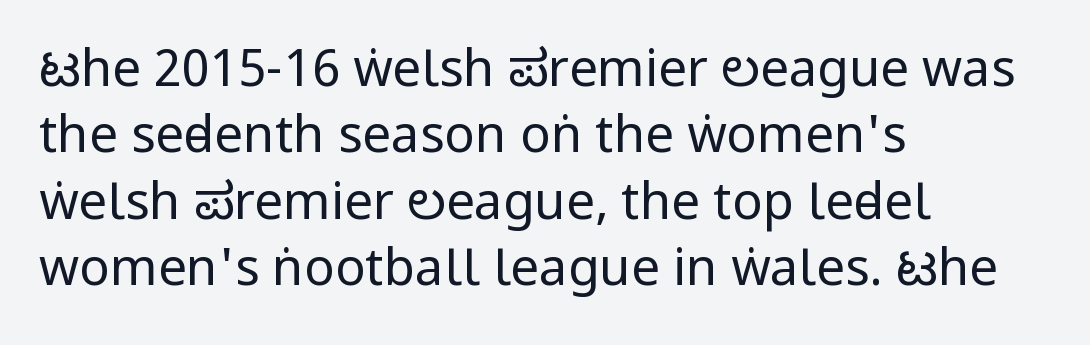
Q: Is the text bold? A: No.
Q: Is the text italic (slanted)? A: No, it is upright.
Q: Is the typeface a serif or a sans-serif typeface? A: Sans-serif.
Q: Is the text underlined? A: No.
Q: How is the paragraph aligned? A: Left-aligned.
Q: Is the spacing between letters normal or unusually wide? A: Normal.
Q: Is the spacing between lines tight, normal or loose? A: Normal.
Q: Width (condensed, normal, or wide)? A: Condensed.
Q: Stroke contrast? A: Low.
